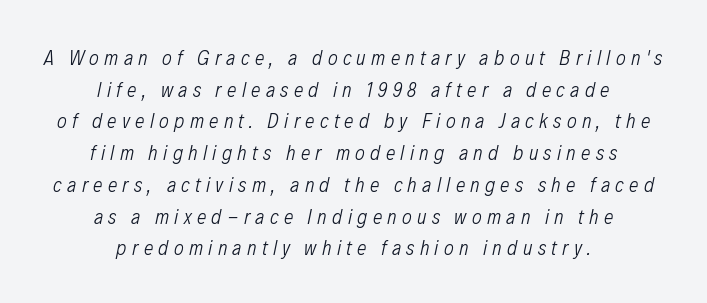
Q: Is the text bold? A: No.
Q: Is the text italic (slanted)? A: Yes, it leans right by about 12 degrees.
Q: Is the text underlined? A: No.
Q: How is the paragraph aligned? A: Centered.
Q: Is the spacing between letters normal or unusually wide? A: Unusually wide.
Q: Is the spacing between lines tight, normal or loose? A: Normal.
